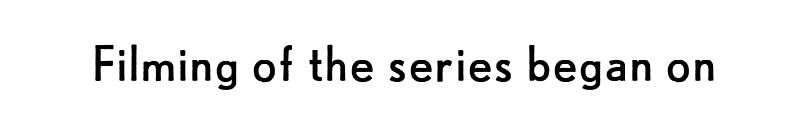
Q: Is the text bold? A: No.
Q: Is the text italic (slanted)? A: No, it is upright.
Q: Is the typeface a serif or a sans-serif typeface? A: Sans-serif.
Q: Is the text underlined? A: No.
Q: Is the spacing between letters normal or unusually wide? A: Normal.
Q: Width (condensed, normal, or wide)? A: Normal.
Q: Stroke contrast? A: Low.
Q: x-height? A: Small.
Q: Monospaced? A: No.
